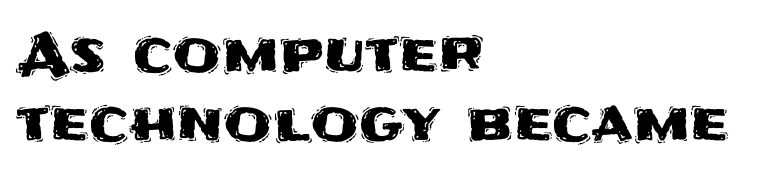
{"serif": "no", "italic": "no", "width": "normal", "stroke_contrast": "medium", "x_height": "large", "monospaced": "no", "underline": "no", "align": "left", "line_spacing": "normal", "line_spacing_ratio": 1.25, "letter_spacing": "normal", "letter_spacing_em": 0.0, "glyph_px": 55}
